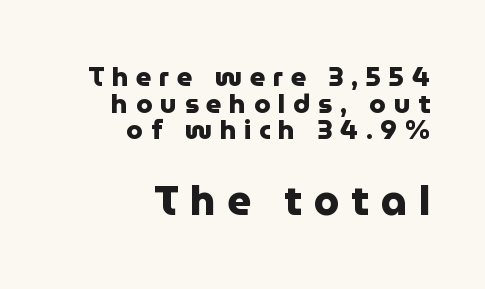
Q: Is the text bold? A: Yes.
Q: Is the text italic (slanted)? A: No, it is upright.
Q: Is the typeface a serif or a sans-serif typeface? A: Sans-serif.
Q: Is the text underlined? A: No.
Q: How is the paragraph aligned? A: Right-aligned.
Q: Is the spacing between letters normal or unusually wide? A: Unusually wide.
Q: Is the spacing between lines tight, normal or loose? A: Tight.
Q: Which block of text is set in a larger size, the first (top) or the second (bottom)? A: The second (bottom) one.
Q: Width (condensed, normal, or wide)? A: Normal.
Q: Stroke contrast? A: Low.
Q: x-height? A: Medium.
Q: Monospaced? A: No.
